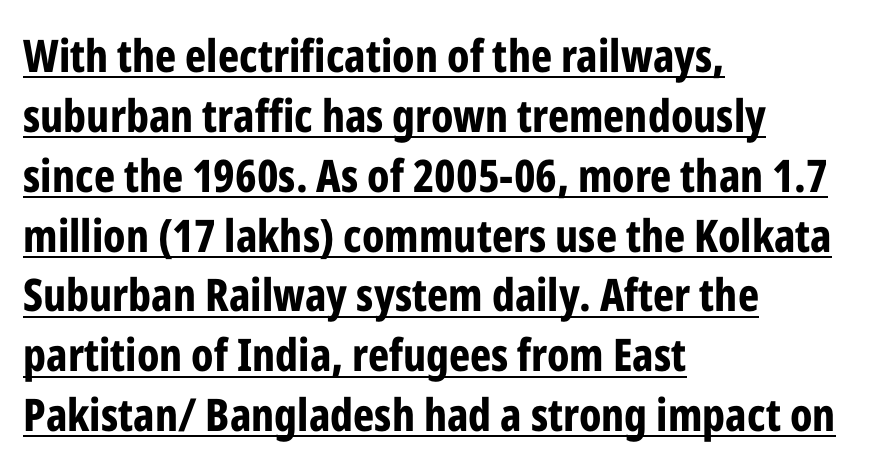
Q: Is the text bold? A: Yes.
Q: Is the text italic (slanted)? A: No, it is upright.
Q: Is the typeface a serif or a sans-serif typeface? A: Sans-serif.
Q: Is the text underlined? A: Yes.
Q: How is the paragraph aligned? A: Left-aligned.
Q: Is the spacing between letters normal or unusually wide? A: Normal.
Q: Is the spacing between lines tight, normal or loose? A: Normal.
Q: Width (condensed, normal, or wide)? A: Condensed.
Q: Stroke contrast? A: Low.
Q: x-height? A: Medium.
Q: Monospaced? A: No.
